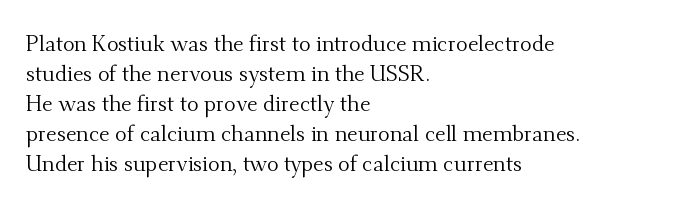
Q: Is the text bold? A: No.
Q: Is the text italic (slanted)? A: No, it is upright.
Q: Is the text underlined? A: No.
Q: How is the paragraph aligned? A: Left-aligned.
Q: Is the spacing between letters normal or unusually wide? A: Normal.
Q: Is the spacing between lines tight, normal or loose? A: Normal.
